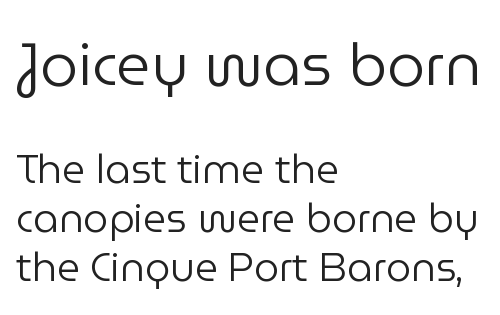
The image shows 60 px regular-weight sans-serif type, upright; set left-aligned, line spacing 1.22x, normal letter spacing, not underlined; the first (top) block is 1.5x larger; low stroke contrast and a medium x-height.
